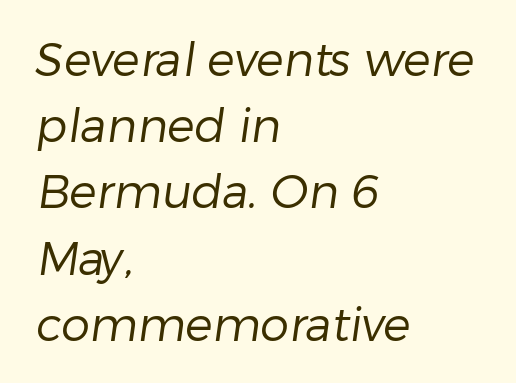
The image shows 46 px regular-weight sans-serif type; set left-aligned, normal line spacing (1.44x), normal letter spacing, not underlined; low stroke contrast and a medium x-height.
